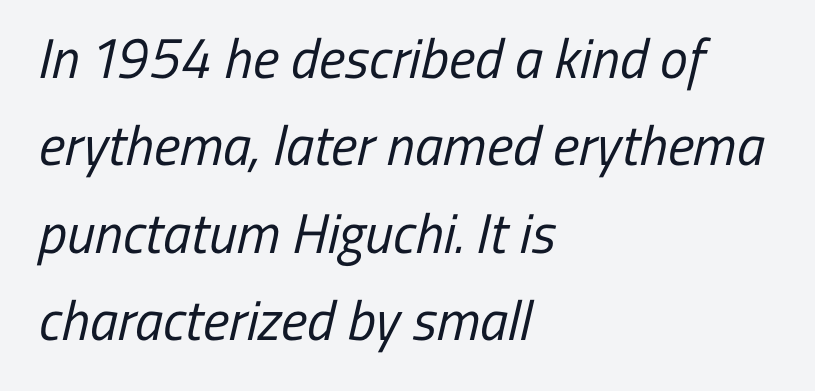
The face used here is a sans, in the tradition of grotesques and geometrics. Horizontal bands of white between lines are of average thickness. All the whitespace from short lines collects on the right. The rendering keeps characters at their native spacing. Clear beneath every line of the passage. A typesetter would call this proportional, since set widths differ per character.
